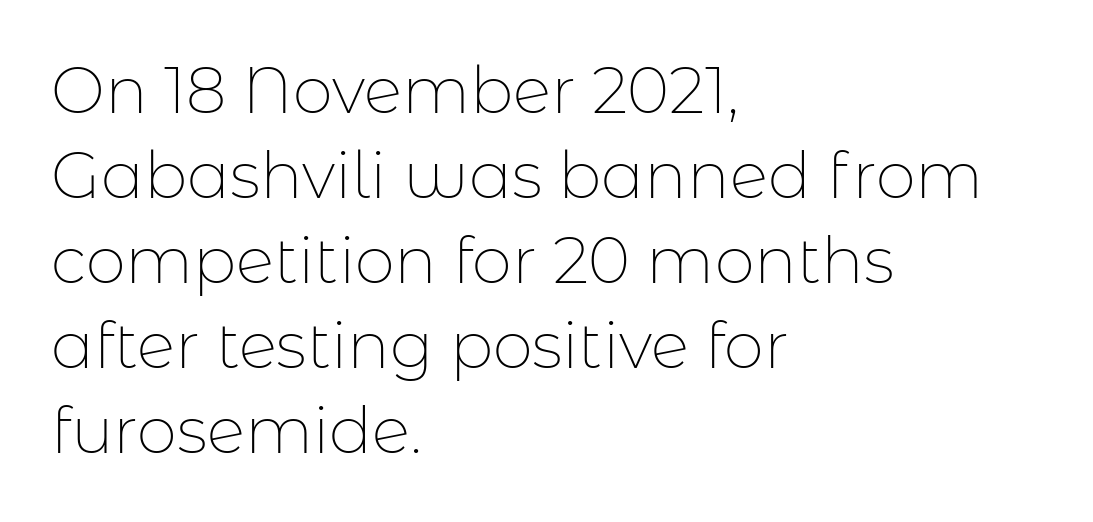
Q: Is the text bold? A: No.
Q: Is the text italic (slanted)? A: No, it is upright.
Q: Is the typeface a serif or a sans-serif typeface? A: Sans-serif.
Q: Is the text underlined? A: No.
Q: How is the paragraph aligned? A: Left-aligned.
Q: Is the spacing between letters normal or unusually wide? A: Normal.
Q: Is the spacing between lines tight, normal or loose? A: Normal.
Q: Width (condensed, normal, or wide)? A: Normal.
Q: Stroke contrast? A: Low.
Q: x-height? A: Medium.
Q: Monospaced? A: No.
